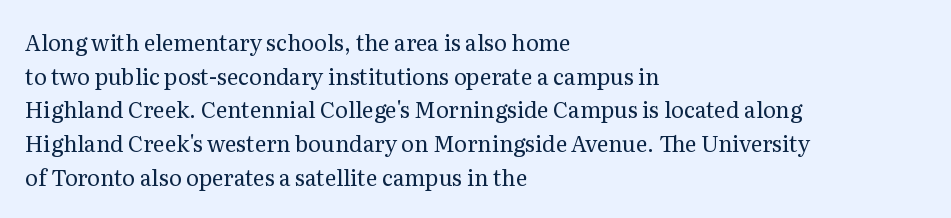
Q: Is the text bold? A: No.
Q: Is the text italic (slanted)? A: No, it is upright.
Q: Is the text underlined? A: No.
Q: How is the paragraph aligned? A: Left-aligned.
Q: Is the spacing between letters normal or unusually wide? A: Normal.
Q: Is the spacing between lines tight, normal or loose? A: Normal.
